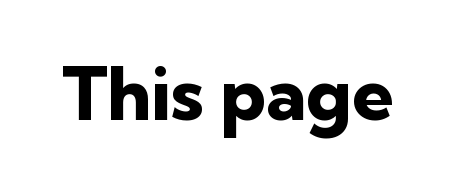
The image shows 74 px heavy sans-serif type, upright; set normal letter spacing, not underlined; low stroke contrast and a medium x-height.
